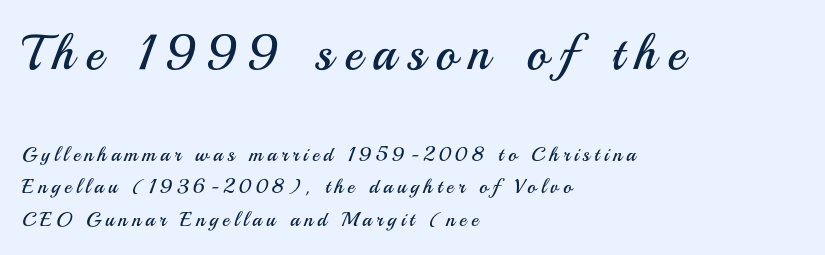
Size contrast runs from large at the top to small at the bottom. In terms of letterform style, serifs are entirely absent. This rendering uses left alignment, leaving the right contour irregular. Each letter keeps its own natural width here, so spacing adapts to shape.
